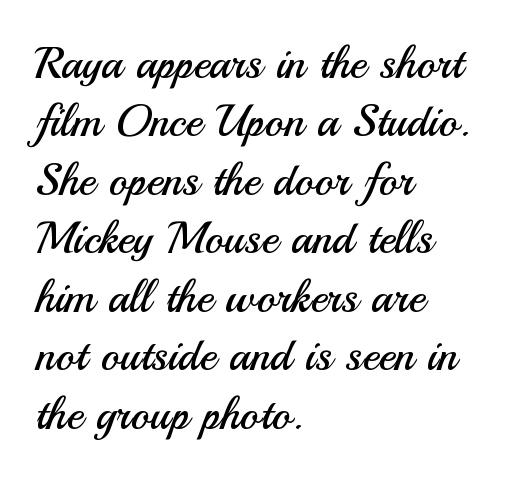
{"serif": "no", "bold": "no", "weight": "regular", "width": "normal", "stroke_contrast": "medium", "x_height": "small", "monospaced": "no", "underline": "no", "align": "left", "line_spacing": "normal", "line_spacing_ratio": 1.3, "letter_spacing": "normal", "letter_spacing_em": 0.0, "glyph_px": 45}
